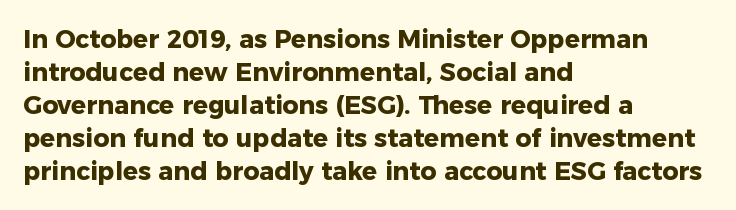
Q: Is the text bold? A: Yes.
Q: Is the text italic (slanted)? A: No, it is upright.
Q: Is the text underlined? A: No.
Q: How is the paragraph aligned? A: Left-aligned.
Q: Is the spacing between letters normal or unusually wide? A: Normal.
Q: Is the spacing between lines tight, normal or loose? A: Normal.
